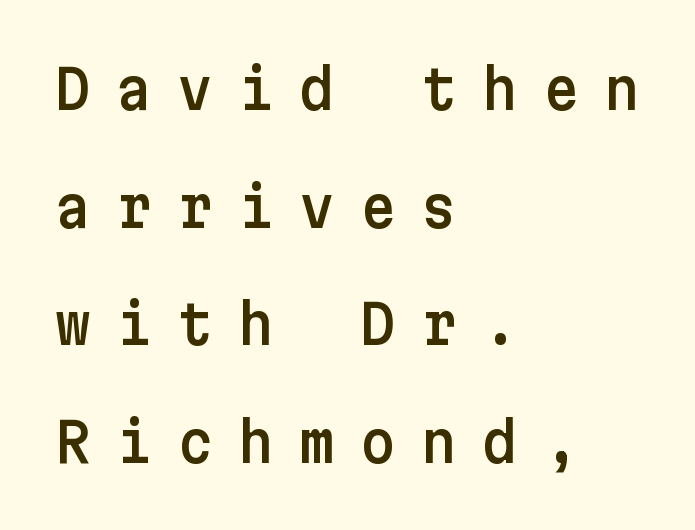
Q: Is the text italic (slanted)? A: No, it is upright.
Q: Is the typeface a serif or a sans-serif typeface? A: Sans-serif.
Q: Is the text underlined? A: No.
Q: How is the paragraph aligned? A: Left-aligned.
Q: Is the spacing between letters normal or unusually wide? A: Unusually wide.
Q: Is the spacing between lines tight, normal or loose? A: Loose.
Q: Width (condensed, normal, or wide)? A: Normal.
Q: Stroke contrast? A: Low.
Q: x-height? A: Medium.
